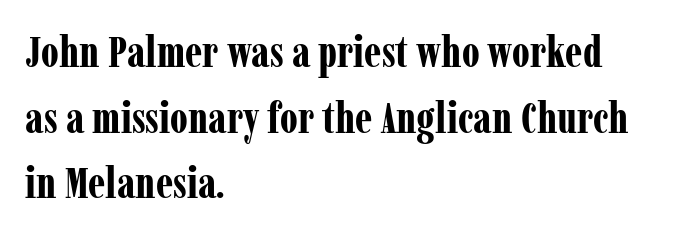
The image shows 44 px bold, condensed serif type, upright; set left-aligned, normal line spacing (1.49x), normal letter spacing, not underlined; low stroke contrast and a medium x-height.
